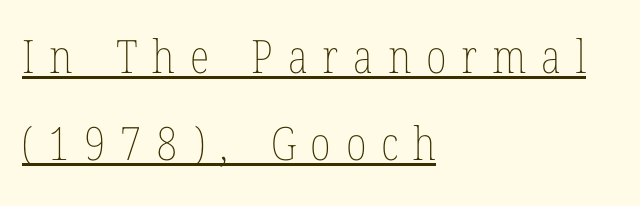
{"italic": "no", "bold": "no", "weight": "thin", "width": "condensed", "stroke_contrast": "low", "x_height": "medium", "monospaced": "no", "underline": "yes", "align": "left", "line_spacing_ratio": 1.89, "letter_spacing": "wide", "letter_spacing_em": 0.32, "glyph_px": 46}
